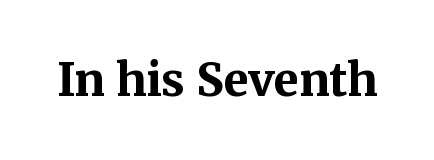
Descenders hang freely into open space. Spacing verdict: proportional, widths tailored to each character. The font is running at its bold setting. Posture: upright roman. This rendering employs a face with finishing strokes, i.e., a serif.
